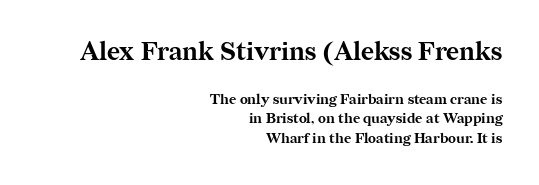
Q: Is the text bold? A: Yes.
Q: Is the text italic (slanted)? A: No, it is upright.
Q: Is the text underlined? A: No.
Q: How is the paragraph aligned? A: Right-aligned.
Q: Is the spacing between letters normal or unusually wide? A: Normal.
Q: Is the spacing between lines tight, normal or loose? A: Normal.
Q: Which block of text is set in a larger size, the first (top) or the second (bottom)? A: The first (top) one.
